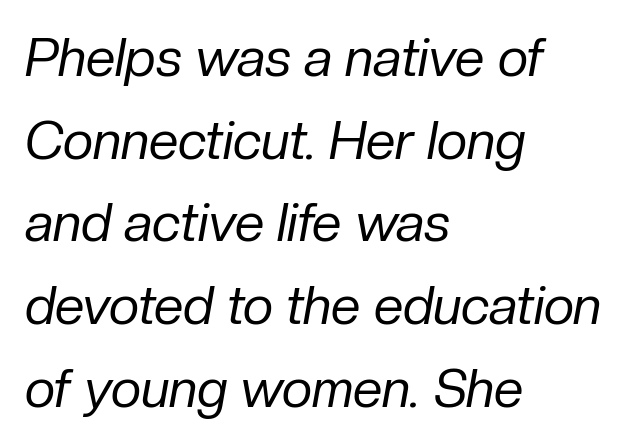
{"italic": "yes", "lean": "right", "slant_degrees": 10, "bold": "no", "weight": "regular", "width": "normal", "stroke_contrast": "low", "x_height": "medium", "monospaced": "no", "underline": "no", "align": "left", "line_spacing": "normal", "line_spacing_ratio": 1.56, "letter_spacing": "normal", "letter_spacing_em": 0.0, "glyph_px": 53}
